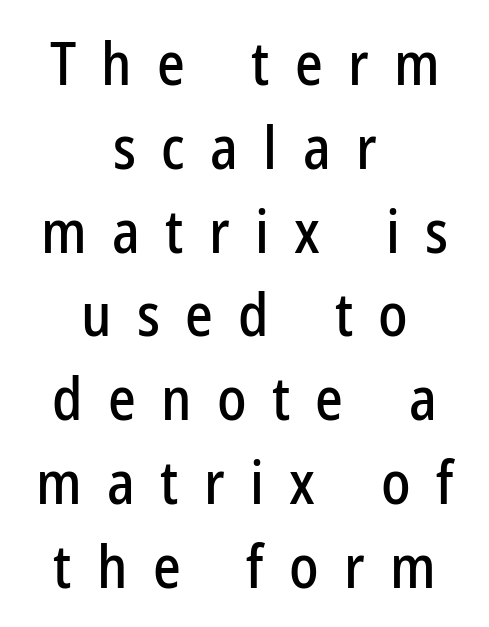
{"serif": "no", "italic": "no", "width": "condensed", "stroke_contrast": "low", "x_height": "medium", "monospaced": "no", "underline": "no", "align": "center", "line_spacing": "normal", "line_spacing_ratio": 1.42, "letter_spacing": "wide", "letter_spacing_em": 0.43, "glyph_px": 59}
